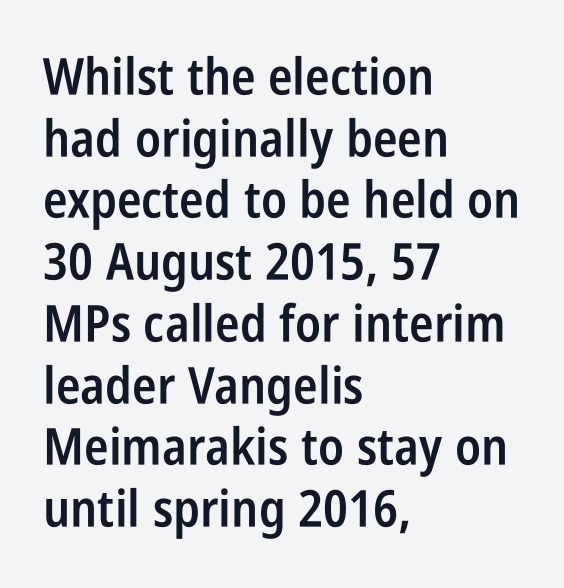
Only glyphs here, with clear space below each row. Students, note that the glyphs here touch the page at normal intervals. Type style note: lacks serifs. Strokes here are thickened, but only to semibold level. The passage shown is typed in a proportional face where columns would drift.
